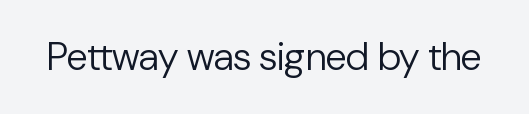
The image shows 39 px regular-weight sans-serif type, upright; set normal letter spacing, not underlined; low stroke contrast and a medium x-height.
